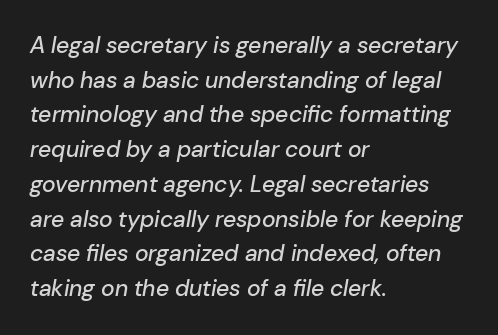
{"italic": "yes", "lean": "right", "slant_degrees": 10, "underline": "no", "align": "left", "line_spacing": "normal", "line_spacing_ratio": 1.51, "letter_spacing": "normal", "letter_spacing_em": 0.0, "glyph_px": 23}
